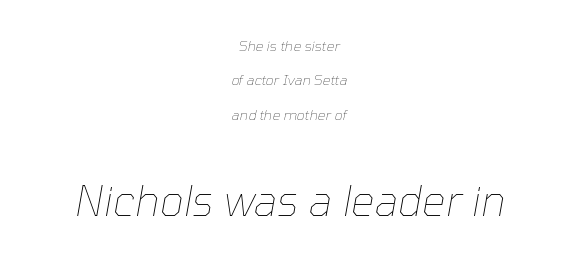
Anything drawn beneath the words? Only blank space. This block would shrink considerably if given ordinary leading; it's expanded now. Think of a printed novel: that variable character pitch is what you see here. The passage shown has conventional tracking throughout. This reads as an unemphasized weight, regular at the heaviest. Small over large — that's the arrangement of the two blocks here.
